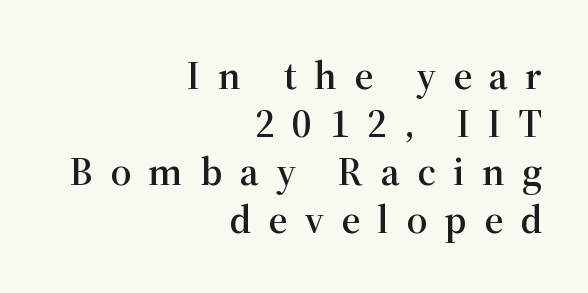
Q: Is the text italic (slanted)? A: No, it is upright.
Q: Is the typeface a serif or a sans-serif typeface? A: Serif.
Q: Is the text underlined? A: No.
Q: How is the paragraph aligned? A: Right-aligned.
Q: Is the spacing between letters normal or unusually wide? A: Unusually wide.
Q: Width (condensed, normal, or wide)? A: Normal.
Q: Stroke contrast? A: High.
Q: x-height? A: Medium.
Q: Monospaced? A: No.
